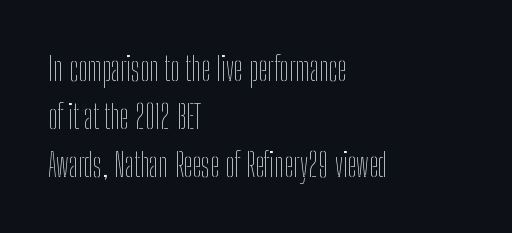
The image shows 33 px thin, condensed type, upright; set left-aligned, normal line spacing (1.45x), normal letter spacing, not underlined; low stroke contrast and a medium x-height.
